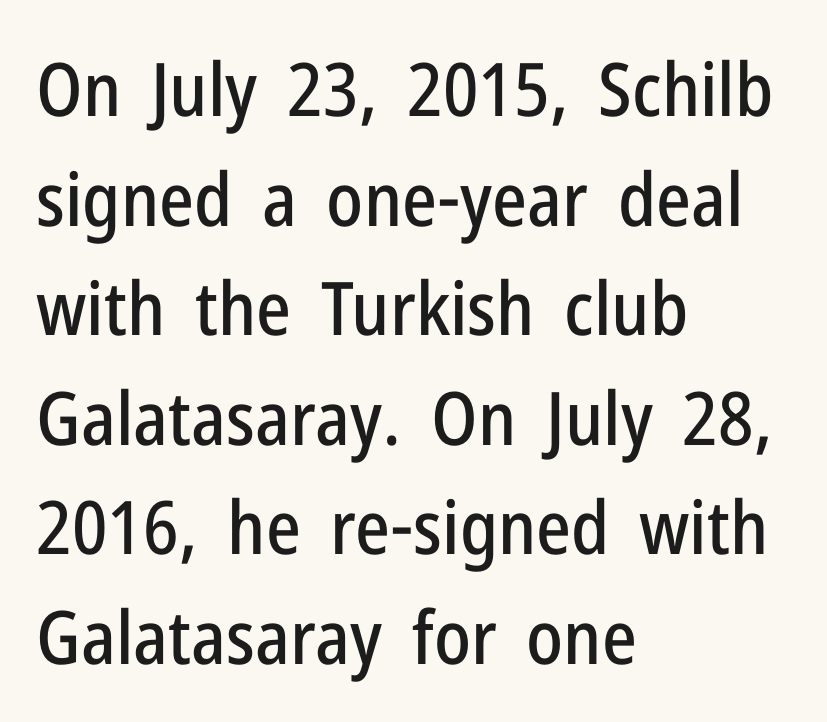
{"serif": "no", "italic": "no", "width": "condensed", "stroke_contrast": "low", "x_height": "medium", "monospaced": "no", "underline": "no", "align": "left", "line_spacing": "normal", "line_spacing_ratio": 1.48, "letter_spacing": "normal", "letter_spacing_em": 0.0, "glyph_px": 74}
